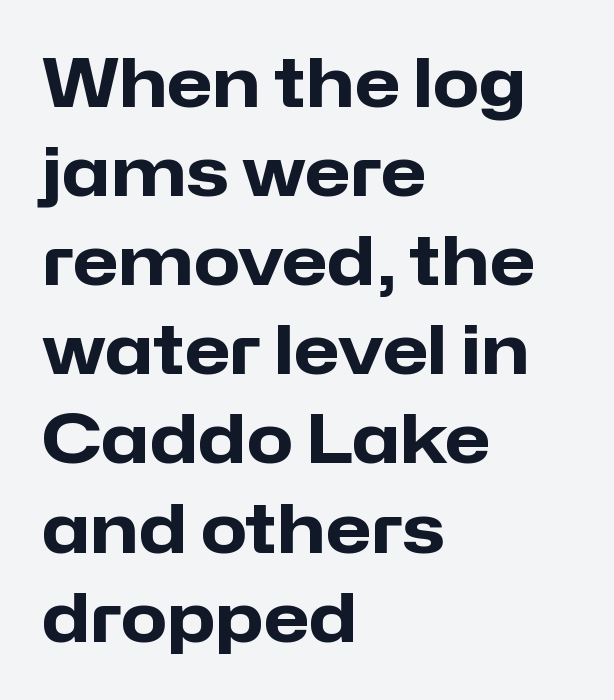
Q: Is the text bold? A: Yes.
Q: Is the text italic (slanted)? A: No, it is upright.
Q: Is the typeface a serif or a sans-serif typeface? A: Sans-serif.
Q: Is the text underlined? A: No.
Q: How is the paragraph aligned? A: Left-aligned.
Q: Is the spacing between letters normal or unusually wide? A: Normal.
Q: Is the spacing between lines tight, normal or loose? A: Normal.
Q: Width (condensed, normal, or wide)? A: Normal.
Q: Stroke contrast? A: Low.
Q: x-height? A: Medium.
Q: Monospaced? A: No.
